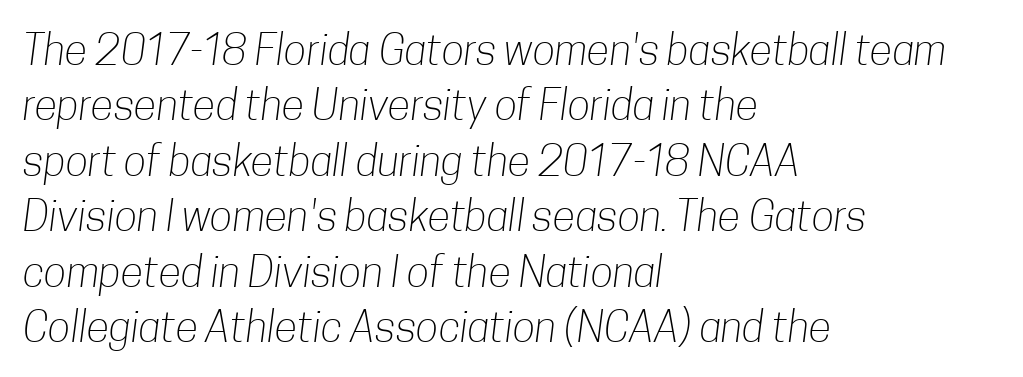
The image shows 42 px light, condensed sans-serif type; set left-aligned, normal line spacing (1.32x), normal letter spacing, not underlined; low stroke contrast and a medium x-height.
